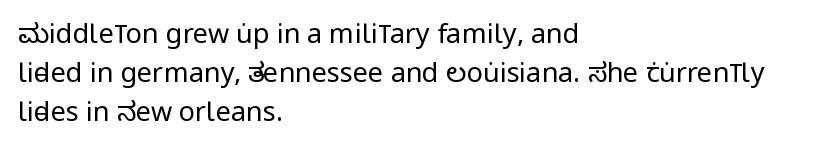
{"italic": "no", "bold": "no", "underline": "no", "align": "left", "line_spacing": "normal", "line_spacing_ratio": 1.45, "letter_spacing": "normal", "letter_spacing_em": 0.0, "glyph_px": 27}
